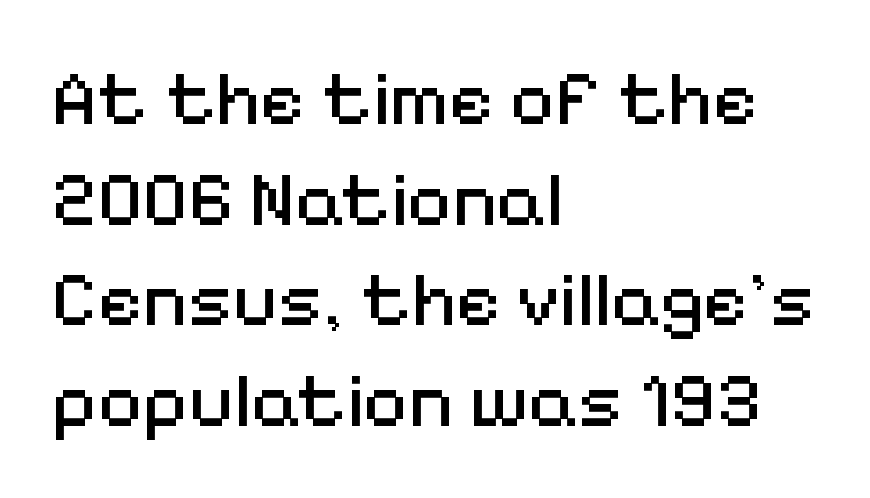
{"serif": "no", "italic": "no", "bold": "no", "weight": "regular", "width": "normal", "stroke_contrast": "medium", "x_height": "medium", "monospaced": "no", "underline": "no", "align": "left", "line_spacing": "normal", "line_spacing_ratio": 1.29, "letter_spacing": "normal", "letter_spacing_em": 0.0, "glyph_px": 78}
